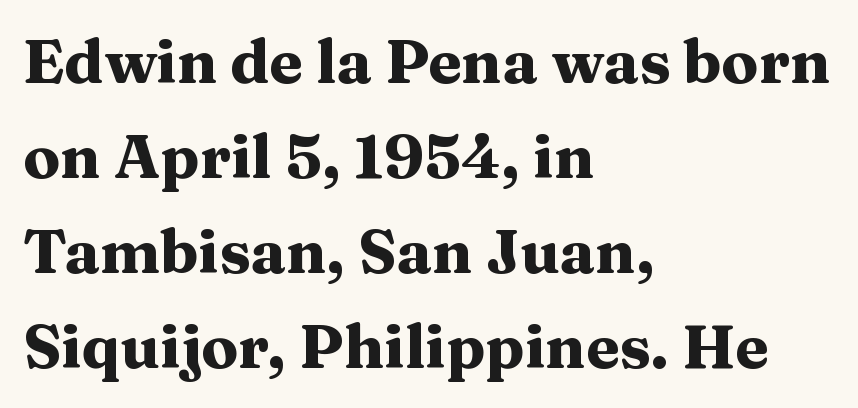
{"serif": "yes", "italic": "no", "bold": "yes", "weight": "heavy", "width": "wide", "stroke_contrast": "medium", "x_height": "medium", "monospaced": "no", "underline": "no", "align": "left", "line_spacing": "normal", "line_spacing_ratio": 1.56, "letter_spacing": "normal", "letter_spacing_em": 0.0, "glyph_px": 61}
